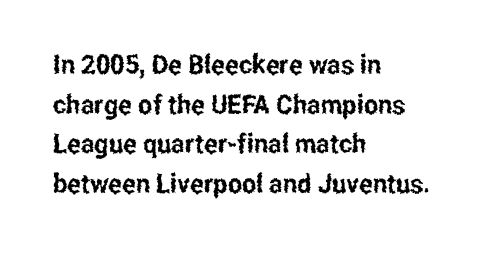
Reading down the column, the eye jumps a familiar distance to each next line. The gaps between neighbouring characters are ordinary and unremarkable. Every character sits straight up, as roman type does. These lines stack with their left ends in a neat column. Bare-footed words on every line.
